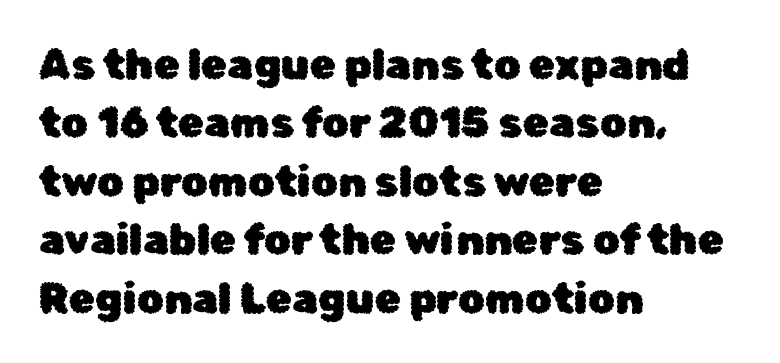
Q: Is the text italic (slanted)? A: No, it is upright.
Q: Is the typeface a serif or a sans-serif typeface? A: Sans-serif.
Q: Is the text underlined? A: No.
Q: How is the paragraph aligned? A: Left-aligned.
Q: Is the spacing between letters normal or unusually wide? A: Normal.
Q: Is the spacing between lines tight, normal or loose? A: Normal.
Q: Width (condensed, normal, or wide)? A: Normal.
Q: Stroke contrast? A: Low.
Q: x-height? A: Medium.
Q: Monospaced? A: No.
